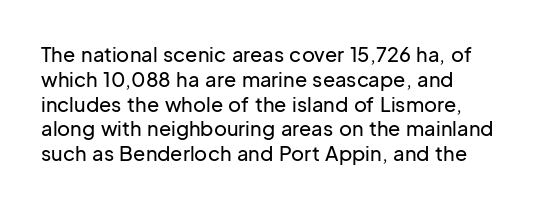
{"italic": "no", "underline": "no", "align": "left", "line_spacing_ratio": 1.24, "letter_spacing": "normal", "letter_spacing_em": 0.0, "glyph_px": 20}
